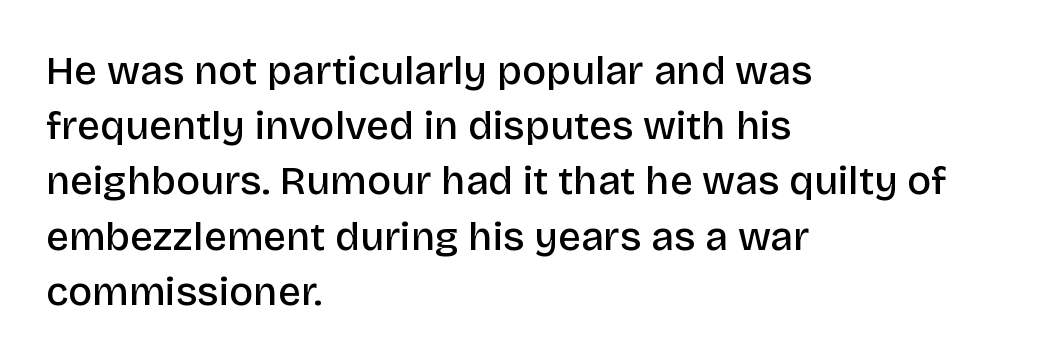
Q: Is the text bold? A: Semi-bold.
Q: Is the text italic (slanted)? A: No, it is upright.
Q: Is the typeface a serif or a sans-serif typeface? A: Sans-serif.
Q: Is the text underlined? A: No.
Q: How is the paragraph aligned? A: Left-aligned.
Q: Is the spacing between letters normal or unusually wide? A: Normal.
Q: Is the spacing between lines tight, normal or loose? A: Normal.
Q: Width (condensed, normal, or wide)? A: Normal.
Q: Stroke contrast? A: Low.
Q: x-height? A: Large.
Q: Monospaced? A: No.
